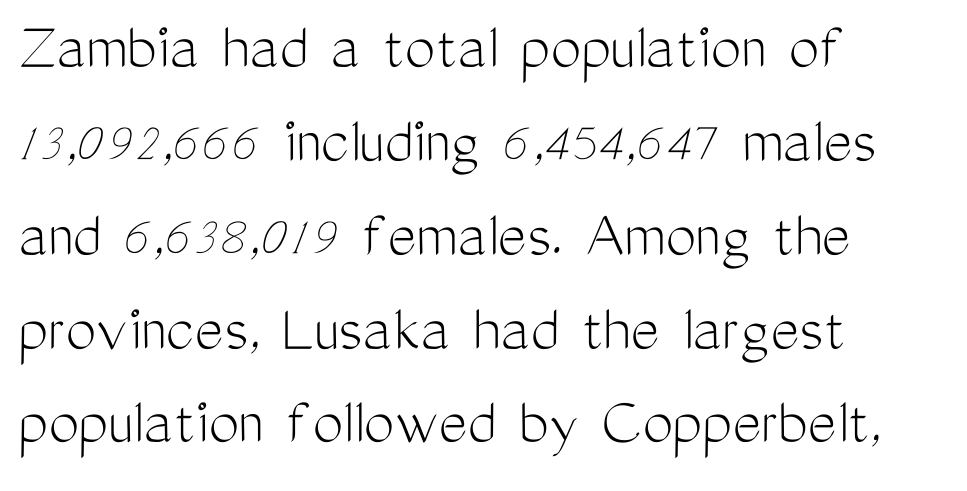
Q: Is the text bold? A: No.
Q: Is the text italic (slanted)? A: No, it is upright.
Q: Is the typeface a serif or a sans-serif typeface? A: Sans-serif.
Q: Is the text underlined? A: No.
Q: How is the paragraph aligned? A: Left-aligned.
Q: Is the spacing between letters normal or unusually wide? A: Normal.
Q: Is the spacing between lines tight, normal or loose? A: Normal.
Q: Width (condensed, normal, or wide)? A: Condensed.
Q: Stroke contrast? A: Medium.
Q: x-height? A: Medium.
Q: Monospaced? A: No.
